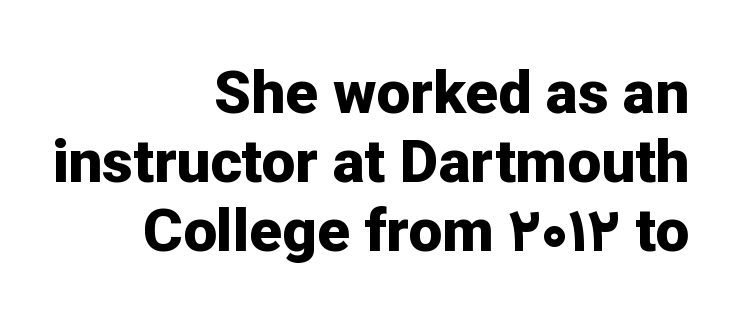
The image shows 60 px bold sans-serif type, upright; set right-aligned, tight line spacing (1.15x), normal letter spacing, not underlined; low stroke contrast and a medium x-height.
